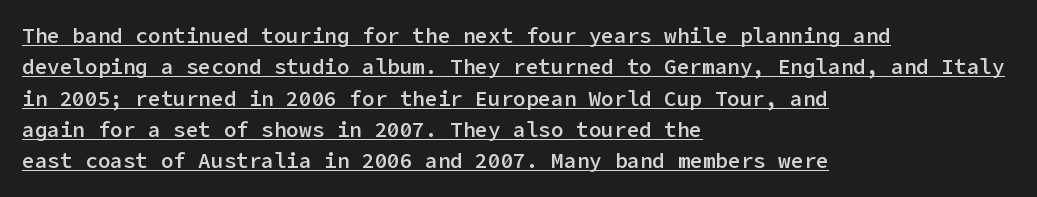
The rendered words wear a rule along their underside. Leading: standard. Each word holds together tightly as a unit, with standard inter-letter gaps. Stroke thickness is moderately raised; the sample reads as semibold. Style check: upright.
